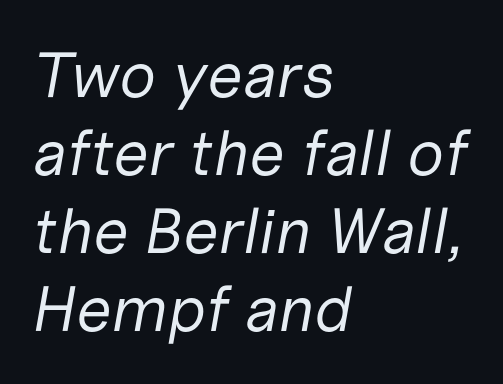
Q: Is the text bold? A: No.
Q: Is the text italic (slanted)? A: Yes, it leans right by about 10 degrees.
Q: Is the text underlined? A: No.
Q: How is the paragraph aligned? A: Left-aligned.
Q: Is the spacing between letters normal or unusually wide? A: Normal.
Q: Width (condensed, normal, or wide)? A: Normal.
Q: Stroke contrast? A: Low.
Q: x-height? A: Medium.
Q: Monospaced? A: No.
